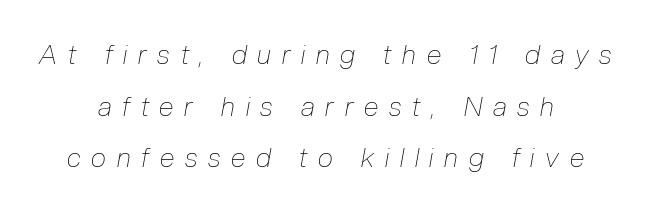
Q: Is the text bold? A: No.
Q: Is the text italic (slanted)? A: Yes, it leans right by about 10 degrees.
Q: Is the text underlined? A: No.
Q: How is the paragraph aligned? A: Centered.
Q: Is the spacing between letters normal or unusually wide? A: Unusually wide.
Q: Is the spacing between lines tight, normal or loose? A: Loose.
